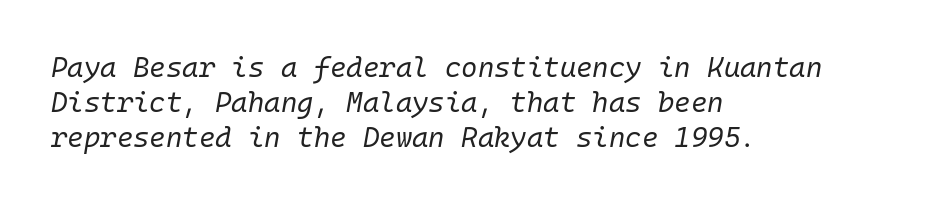
The image shows 28 px regular-weight type, italic (leaning right), monospaced; set left-aligned, normal line spacing (1.25x), normal letter spacing, not underlined; low stroke contrast and a medium x-height.
